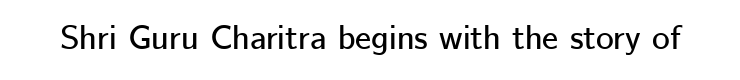
Q: Is the text italic (slanted)? A: No, it is upright.
Q: Is the typeface a serif or a sans-serif typeface? A: Sans-serif.
Q: Is the text underlined? A: No.
Q: Is the spacing between letters normal or unusually wide? A: Normal.
Q: Width (condensed, normal, or wide)? A: Normal.
Q: Stroke contrast? A: Low.
Q: x-height? A: Medium.
Q: Monospaced? A: No.
